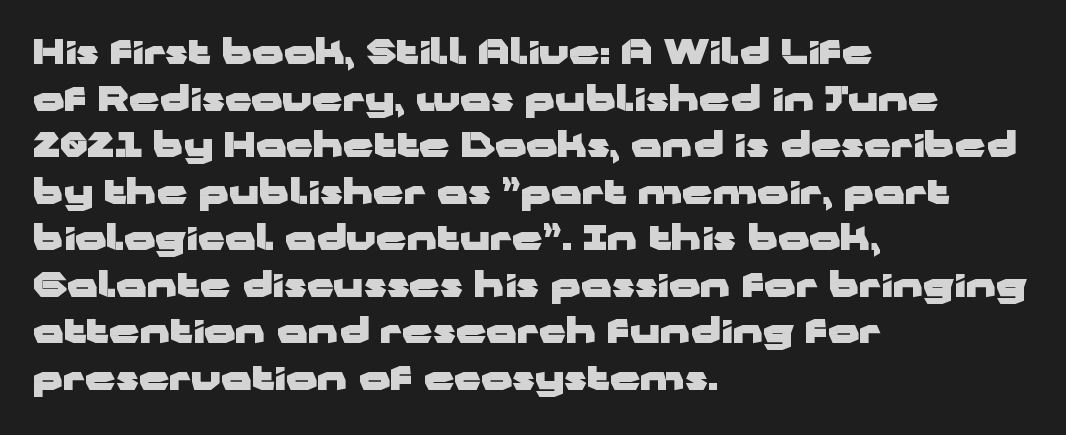
Q: Is the text bold? A: Yes.
Q: Is the text italic (slanted)? A: No, it is upright.
Q: Is the typeface a serif or a sans-serif typeface? A: Sans-serif.
Q: Is the text underlined? A: No.
Q: How is the paragraph aligned? A: Left-aligned.
Q: Is the spacing between letters normal or unusually wide? A: Normal.
Q: Is the spacing between lines tight, normal or loose? A: Normal.
Q: Width (condensed, normal, or wide)? A: Wide.
Q: Stroke contrast? A: Low.
Q: x-height? A: Medium.
Q: Monospaced? A: No.
